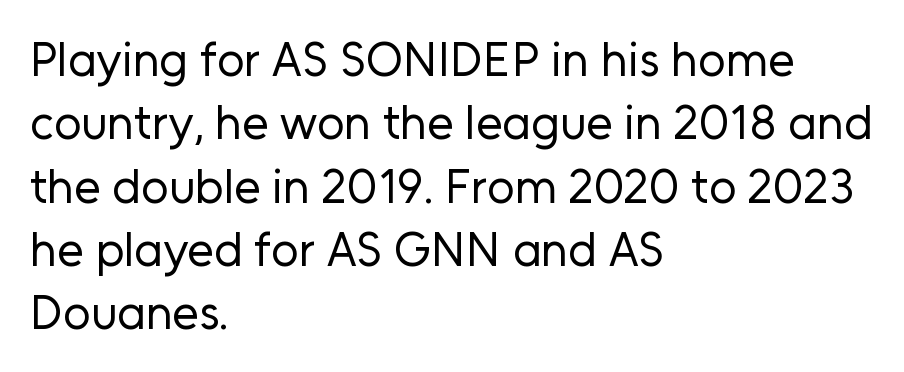
The image shows 48 px regular-weight sans-serif type, upright; set left-aligned, normal line spacing (1.32x), normal letter spacing, not underlined; low stroke contrast and a medium x-height.
